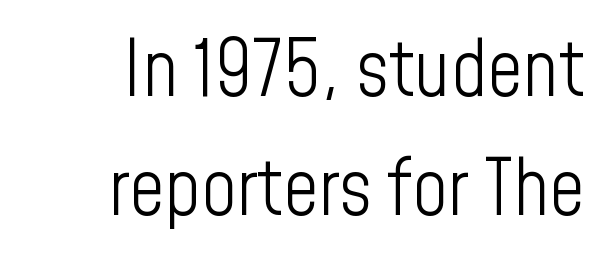
The image shows 77 px light, condensed sans-serif type, upright; set right-aligned, normal line spacing (1.54x), normal letter spacing, not underlined; low stroke contrast and a medium x-height.
